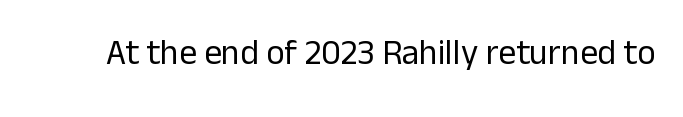
{"serif": "no", "italic": "no", "bold": "no", "weight": "regular", "width": "normal", "stroke_contrast": "low", "x_height": "medium", "monospaced": "no", "underline": "no", "letter_spacing": "normal", "letter_spacing_em": 0.0, "glyph_px": 35}
